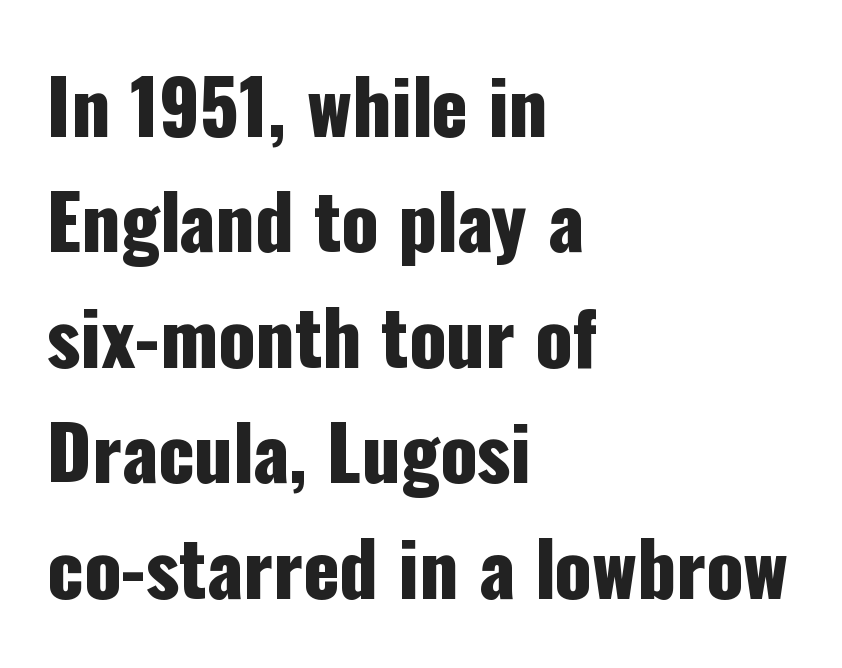
Reading down the column, the eye jumps a familiar distance to each next line. Tracking value appears to be zero — textbook default spacing. Words float on clear page, feet unadorned. Ascenders rise straight up at ninety degrees. Leftover space on each line is placed entirely after the last word. Think of a printed novel: that variable character pitch is what you see here.
